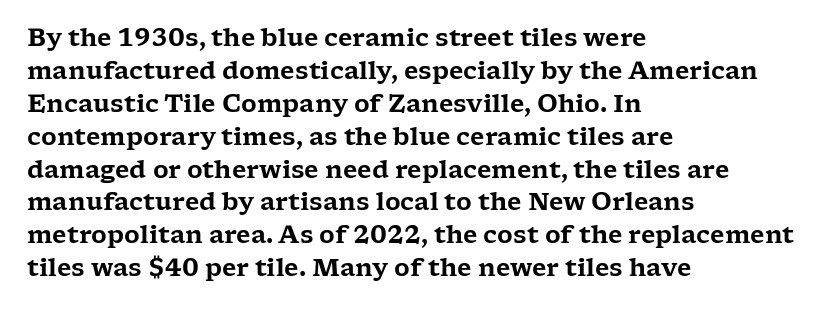
The type sits square on the baseline with zero lean. Students, observe: this is what conventionally led text looks like. Notice how the passage keeps a crisp vertical edge on the left only. Lines of text with bare space underneath.
